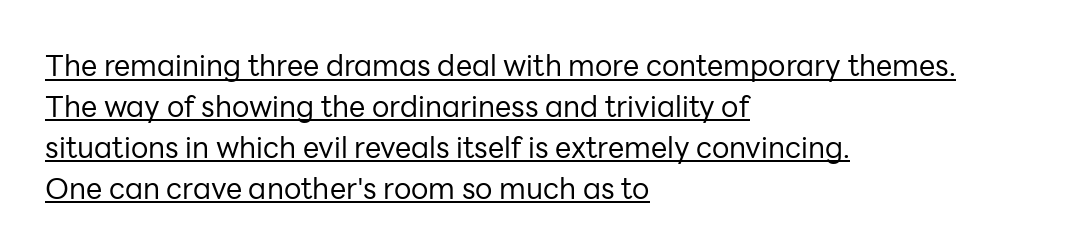
Q: Is the text bold? A: No.
Q: Is the text italic (slanted)? A: No, it is upright.
Q: Is the typeface a serif or a sans-serif typeface? A: Sans-serif.
Q: Is the text underlined? A: Yes.
Q: How is the paragraph aligned? A: Left-aligned.
Q: Is the spacing between letters normal or unusually wide? A: Normal.
Q: Is the spacing between lines tight, normal or loose? A: Normal.
Q: Width (condensed, normal, or wide)? A: Normal.
Q: Stroke contrast? A: Low.
Q: x-height? A: Medium.
Q: Monospaced? A: No.
